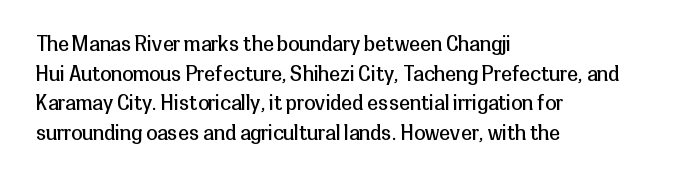
The image shows 20 px text type, upright; set left-aligned, normal line spacing (1.48x), normal letter spacing, not underlined.
